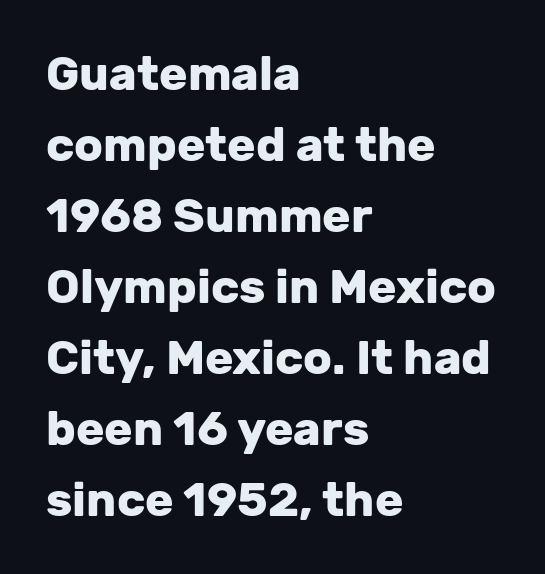
Q: Is the text bold? A: Yes.
Q: Is the text italic (slanted)? A: No, it is upright.
Q: Is the typeface a serif or a sans-serif typeface? A: Sans-serif.
Q: Is the text underlined? A: No.
Q: How is the paragraph aligned? A: Left-aligned.
Q: Is the spacing between letters normal or unusually wide? A: Normal.
Q: Is the spacing between lines tight, normal or loose? A: Normal.
Q: Width (condensed, normal, or wide)? A: Normal.
Q: Stroke contrast? A: Low.
Q: x-height? A: Medium.
Q: Monospaced? A: No.
